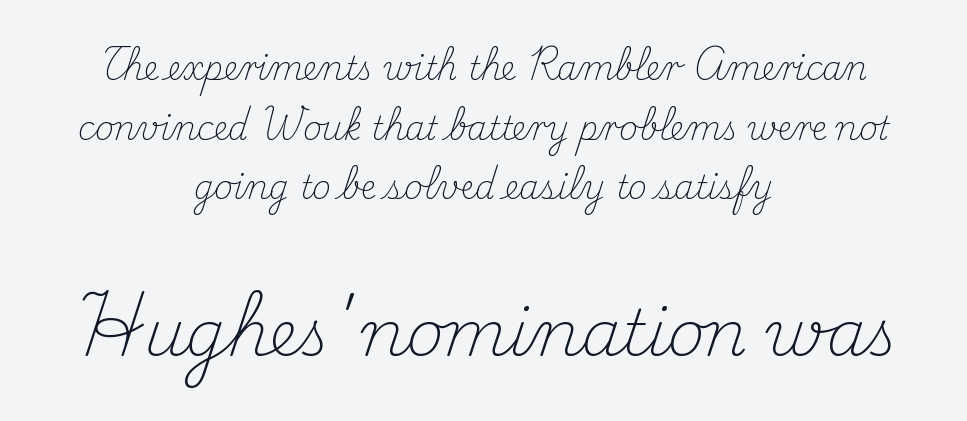
{"serif": "yes", "bold": "no", "weight": "light", "width": "normal", "stroke_contrast": "medium", "x_height": "small", "monospaced": "no", "underline": "no", "align": "center", "line_spacing_ratio": 1.86, "letter_spacing": "normal", "letter_spacing_em": 0.0, "larger_block": "second", "size_ratio": 2.0, "glyph_px": 64}
